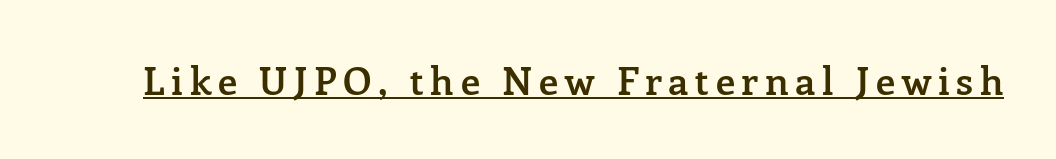
Q: Is the text bold? A: Semi-bold.
Q: Is the text italic (slanted)? A: No, it is upright.
Q: Is the typeface a serif or a sans-serif typeface? A: Serif.
Q: Is the text underlined? A: Yes.
Q: Width (condensed, normal, or wide)? A: Normal.
Q: Stroke contrast? A: Low.
Q: x-height? A: Medium.
Q: Monospaced? A: No.
